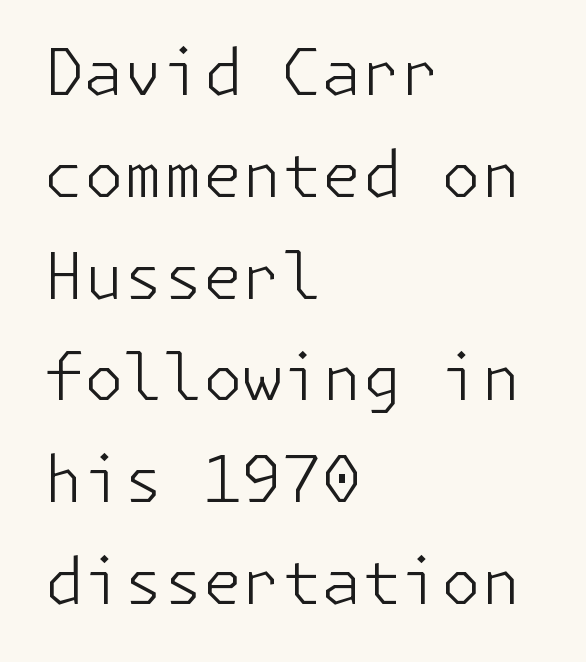
Q: Is the text bold? A: No.
Q: Is the text italic (slanted)? A: No, it is upright.
Q: Is the typeface a serif or a sans-serif typeface? A: Sans-serif.
Q: Is the text underlined? A: No.
Q: How is the paragraph aligned? A: Left-aligned.
Q: Is the spacing between letters normal or unusually wide? A: Normal.
Q: Is the spacing between lines tight, normal or loose? A: Normal.
Q: Width (condensed, normal, or wide)? A: Normal.
Q: Stroke contrast? A: Low.
Q: x-height? A: Medium.
